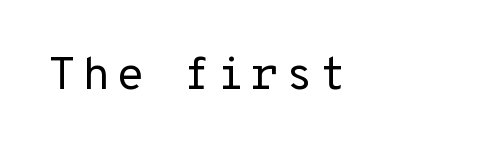
Q: Is the text bold? A: No.
Q: Is the text italic (slanted)? A: No, it is upright.
Q: Is the typeface a serif or a sans-serif typeface? A: Sans-serif.
Q: Is the text underlined? A: No.
Q: Width (condensed, normal, or wide)? A: Normal.
Q: Stroke contrast? A: Low.
Q: x-height? A: Medium.
